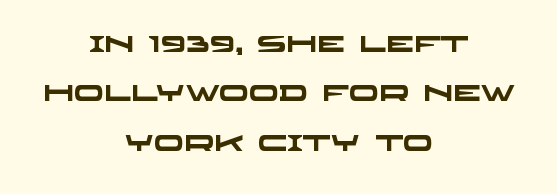
The image shows 22 px bold type; set centered, loose line spacing (2.24x), normal letter spacing, not underlined.
